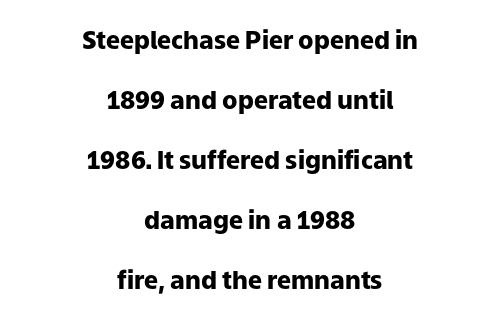
Q: Is the text bold? A: Yes.
Q: Is the text italic (slanted)? A: No, it is upright.
Q: Is the text underlined? A: No.
Q: How is the paragraph aligned? A: Centered.
Q: Is the spacing between letters normal or unusually wide? A: Normal.
Q: Is the spacing between lines tight, normal or loose? A: Loose.
